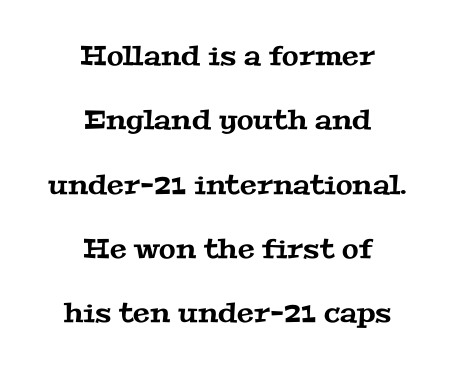
Check under the words: just untouched page. Honestly, the rows look like they've been pulled way apart. The lines are quadded center. Nothing unusual about the tracking: characters are spaced as the font intends.
